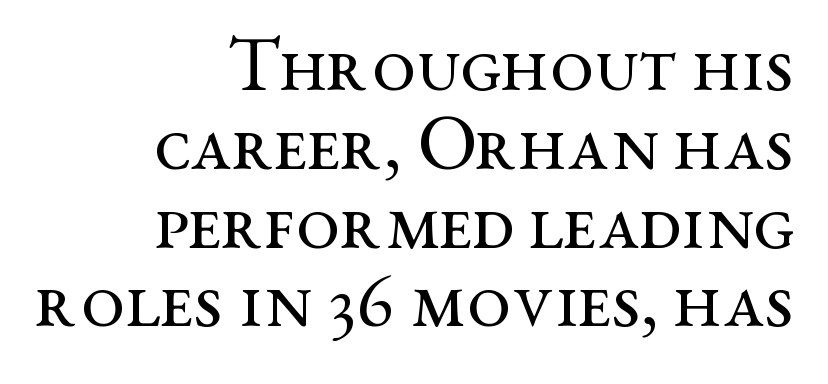
{"serif": "yes", "italic": "no", "bold": "no", "weight": "regular", "width": "wide", "stroke_contrast": "medium", "x_height": "medium", "monospaced": "no", "underline": "no", "align": "right", "line_spacing": "tight", "line_spacing_ratio": 1.01, "letter_spacing": "normal", "letter_spacing_em": 0.0, "glyph_px": 78}
